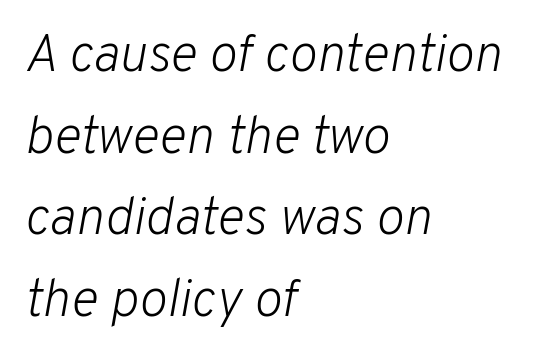
{"italic": "yes", "lean": "right", "slant_degrees": 10, "bold": "no", "weight": "light", "width": "normal", "stroke_contrast": "low", "x_height": "medium", "monospaced": "no", "underline": "no", "align": "left", "line_spacing": "normal", "line_spacing_ratio": 1.54, "letter_spacing": "normal", "letter_spacing_em": 0.0, "glyph_px": 53}
